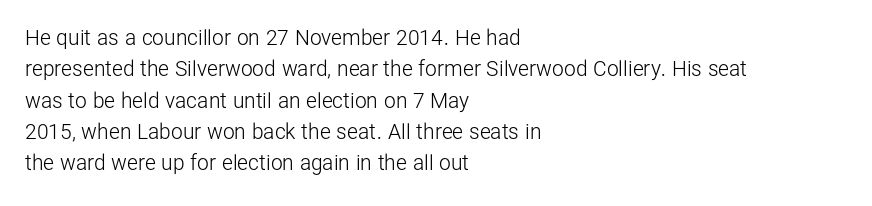
The image shows 21 px text type, upright; set left-aligned, normal line spacing (1.49x), normal letter spacing, not underlined.
